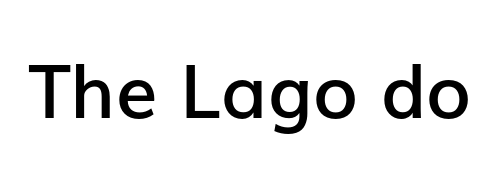
{"serif": "no", "italic": "no", "bold": "semi", "weight": "semibold", "width": "normal", "stroke_contrast": "low", "x_height": "medium", "monospaced": "no", "underline": "no", "letter_spacing": "normal", "letter_spacing_em": 0.0, "glyph_px": 74}
